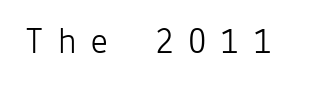
Q: Is the text bold? A: No.
Q: Is the text italic (slanted)? A: No, it is upright.
Q: Is the typeface a serif or a sans-serif typeface? A: Sans-serif.
Q: Is the text underlined? A: No.
Q: Is the spacing between letters normal or unusually wide? A: Unusually wide.
Q: Width (condensed, normal, or wide)? A: Normal.
Q: Stroke contrast? A: Low.
Q: x-height? A: Medium.
Q: Monospaced? A: Yes.
